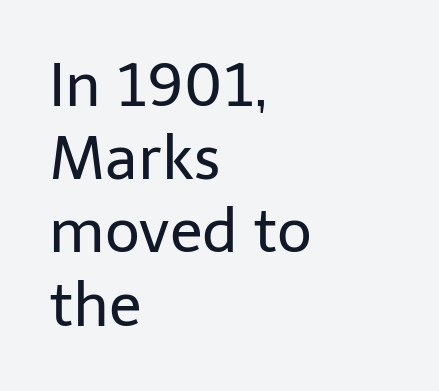
Q: Is the text bold? A: No.
Q: Is the text italic (slanted)? A: No, it is upright.
Q: Is the typeface a serif or a sans-serif typeface? A: Sans-serif.
Q: Is the text underlined? A: No.
Q: How is the paragraph aligned? A: Left-aligned.
Q: Is the spacing between letters normal or unusually wide? A: Normal.
Q: Width (condensed, normal, or wide)? A: Normal.
Q: Stroke contrast? A: Low.
Q: x-height? A: Medium.
Q: Monospaced? A: No.
